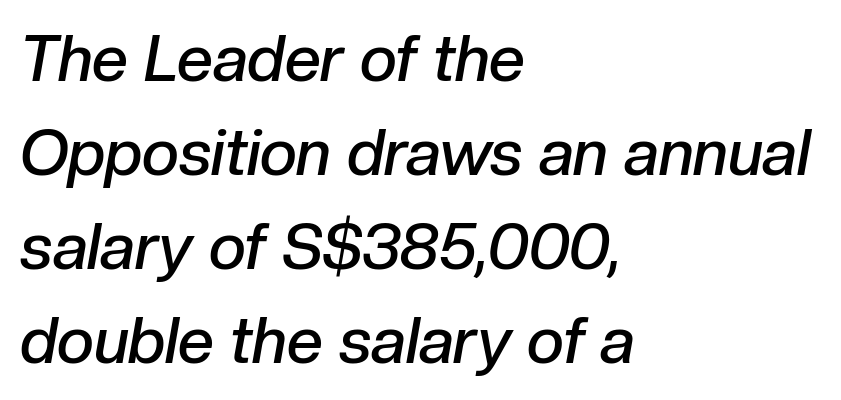
{"italic": "yes", "lean": "right", "slant_degrees": 10, "bold": "semi", "weight": "semibold", "width": "normal", "stroke_contrast": "low", "x_height": "medium", "monospaced": "no", "underline": "no", "align": "left", "line_spacing": "normal", "line_spacing_ratio": 1.47, "letter_spacing": "normal", "letter_spacing_em": 0.0, "glyph_px": 64}
